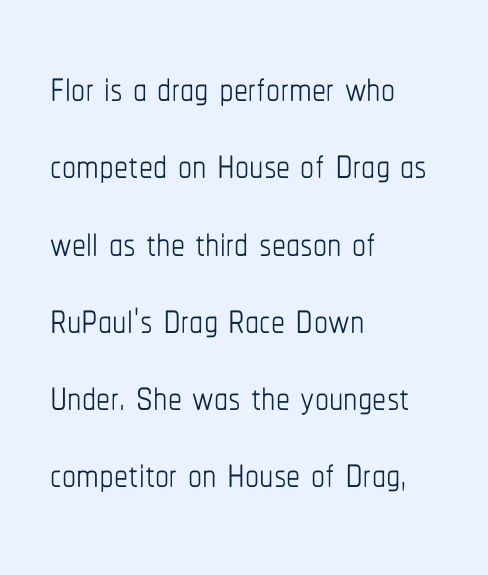
{"italic": "no", "bold": "no", "weight": "thin", "width": "condensed", "stroke_contrast": "low", "x_height": "medium", "monospaced": "no", "underline": "no", "align": "left", "line_spacing": "normal", "line_spacing_ratio": 1.38, "letter_spacing": "normal", "letter_spacing_em": 0.0, "glyph_px": 56}
